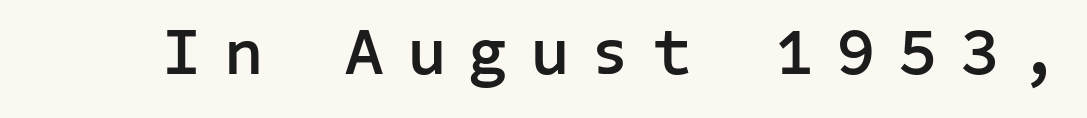
Q: Is the text bold? A: Yes.
Q: Is the text italic (slanted)? A: No, it is upright.
Q: Is the typeface a serif or a sans-serif typeface? A: Sans-serif.
Q: Is the text underlined? A: No.
Q: Is the spacing between letters normal or unusually wide? A: Unusually wide.
Q: Width (condensed, normal, or wide)? A: Normal.
Q: Stroke contrast? A: Low.
Q: x-height? A: Medium.
